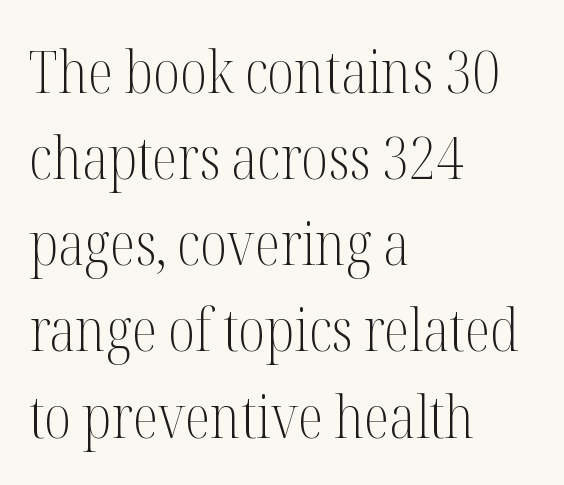
{"serif": "yes", "italic": "no", "bold": "no", "weight": "light", "width": "condensed", "stroke_contrast": "medium", "x_height": "medium", "monospaced": "no", "underline": "no", "align": "left", "line_spacing": "normal", "line_spacing_ratio": 1.46, "letter_spacing": "normal", "letter_spacing_em": 0.0, "glyph_px": 59}
